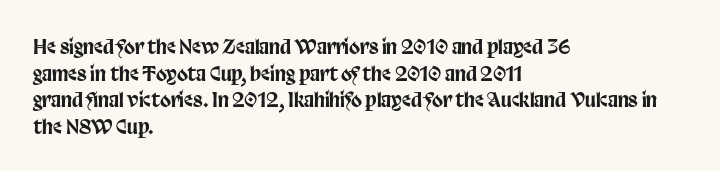
Q: Is the text italic (slanted)? A: No, it is upright.
Q: Is the text underlined? A: No.
Q: How is the paragraph aligned? A: Left-aligned.
Q: Is the spacing between letters normal or unusually wide? A: Normal.
Q: Is the spacing between lines tight, normal or loose? A: Normal.
